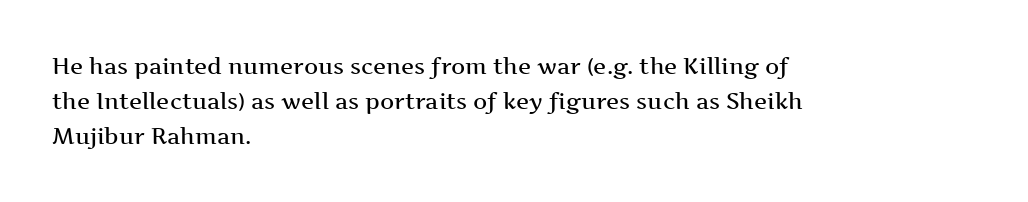
Q: Is the text bold? A: Semi-bold.
Q: Is the text italic (slanted)? A: No, it is upright.
Q: Is the text underlined? A: No.
Q: How is the paragraph aligned? A: Left-aligned.
Q: Is the spacing between letters normal or unusually wide? A: Normal.
Q: Is the spacing between lines tight, normal or loose? A: Normal.
